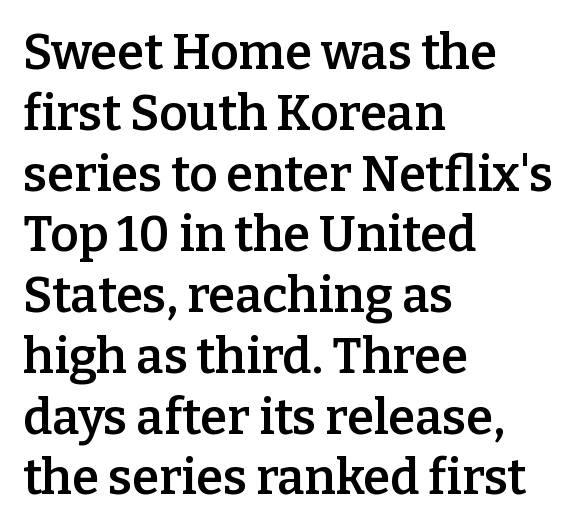
The image shows 49 px semibold serif type, upright; set left-aligned, line spacing 1.24x, normal letter spacing, not underlined; low stroke contrast and a medium x-height.
